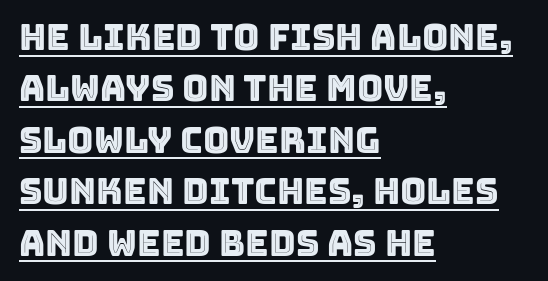
Q: Is the text italic (slanted)? A: No, it is upright.
Q: Is the text underlined? A: Yes.
Q: How is the paragraph aligned? A: Left-aligned.
Q: Is the spacing between letters normal or unusually wide? A: Normal.
Q: Is the spacing between lines tight, normal or loose? A: Normal.
Q: Width (condensed, normal, or wide)? A: Normal.
Q: x-height? A: Large.
Q: Monospaced? A: No.
